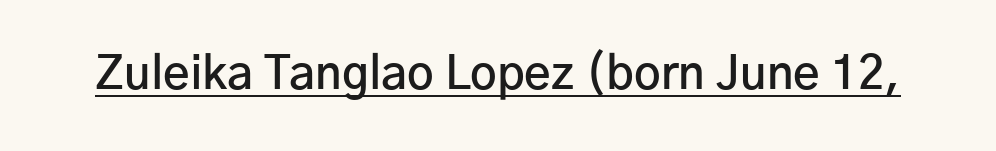
Q: Is the text bold? A: Semi-bold.
Q: Is the text italic (slanted)? A: No, it is upright.
Q: Is the typeface a serif or a sans-serif typeface? A: Sans-serif.
Q: Is the text underlined? A: Yes.
Q: Is the spacing between letters normal or unusually wide? A: Normal.
Q: Width (condensed, normal, or wide)? A: Normal.
Q: Stroke contrast? A: Low.
Q: x-height? A: Medium.
Q: Monospaced? A: No.
